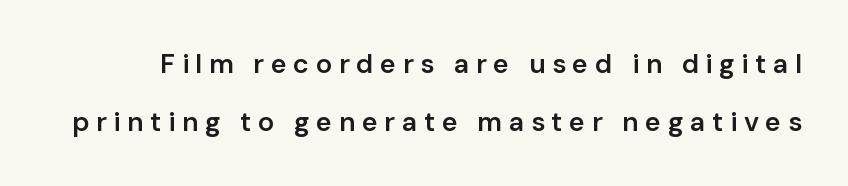
The image shows 27 px text type, upright; set loose line spacing (2.14x), unusually wide letter spacing (+0.24 em), not underlined.
